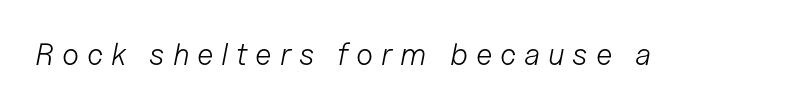
The image shows 31 px light type, italic (leaning right); set unusually wide letter spacing (+0.25 em), not underlined; low stroke contrast and a medium x-height.
